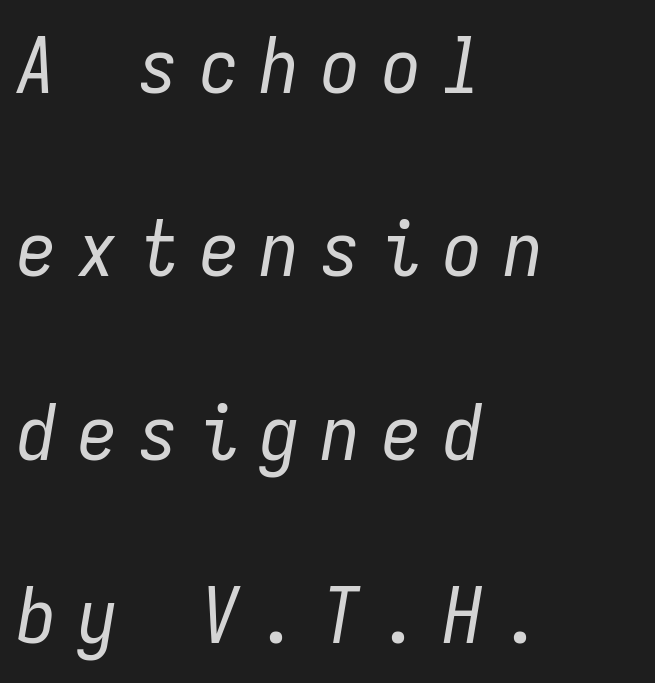
Q: Is the text bold? A: No.
Q: Is the text italic (slanted)? A: Yes, it leans right by about 9 degrees.
Q: Is the text underlined? A: No.
Q: How is the paragraph aligned? A: Left-aligned.
Q: Is the spacing between letters normal or unusually wide? A: Unusually wide.
Q: Is the spacing between lines tight, normal or loose? A: Loose.
Q: Width (condensed, normal, or wide)? A: Condensed.
Q: Stroke contrast? A: Low.
Q: x-height? A: Medium.
Q: Monospaced? A: Yes.
